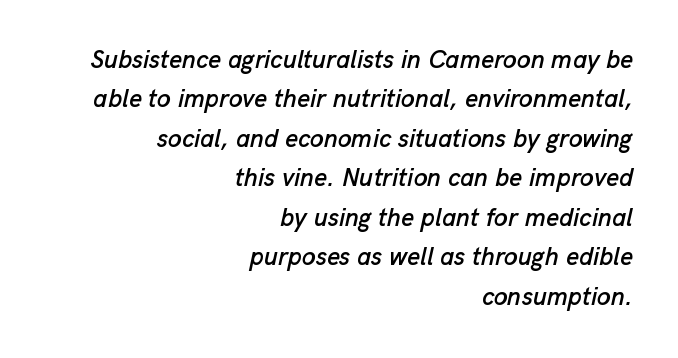
Q: Is the text italic (slanted)? A: Yes, it leans right by about 13 degrees.
Q: Is the text underlined? A: No.
Q: How is the paragraph aligned? A: Right-aligned.
Q: Is the spacing between letters normal or unusually wide? A: Normal.
Q: Is the spacing between lines tight, normal or loose? A: Normal.
